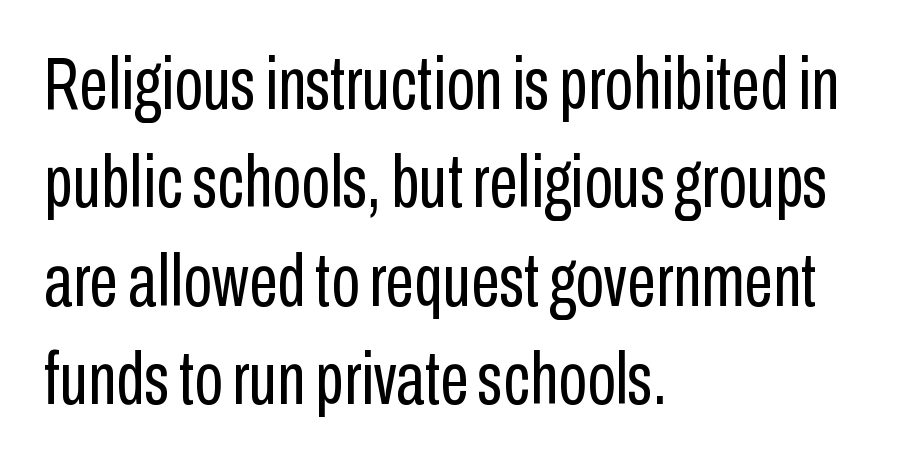
Q: Is the text bold? A: No.
Q: Is the text italic (slanted)? A: No, it is upright.
Q: Is the typeface a serif or a sans-serif typeface? A: Sans-serif.
Q: Is the text underlined? A: No.
Q: How is the paragraph aligned? A: Left-aligned.
Q: Is the spacing between letters normal or unusually wide? A: Normal.
Q: Is the spacing between lines tight, normal or loose? A: Normal.
Q: Width (condensed, normal, or wide)? A: Condensed.
Q: Stroke contrast? A: Low.
Q: x-height? A: Medium.
Q: Monospaced? A: No.
